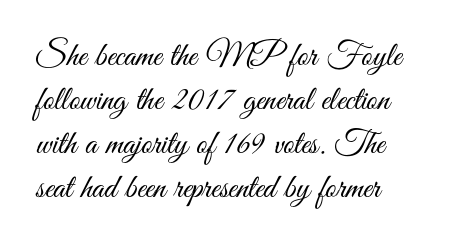
The image shows 34 px light, condensed sans-serif type; set normal line spacing (1.29x), normal letter spacing, not underlined; medium stroke contrast and a small x-height.
